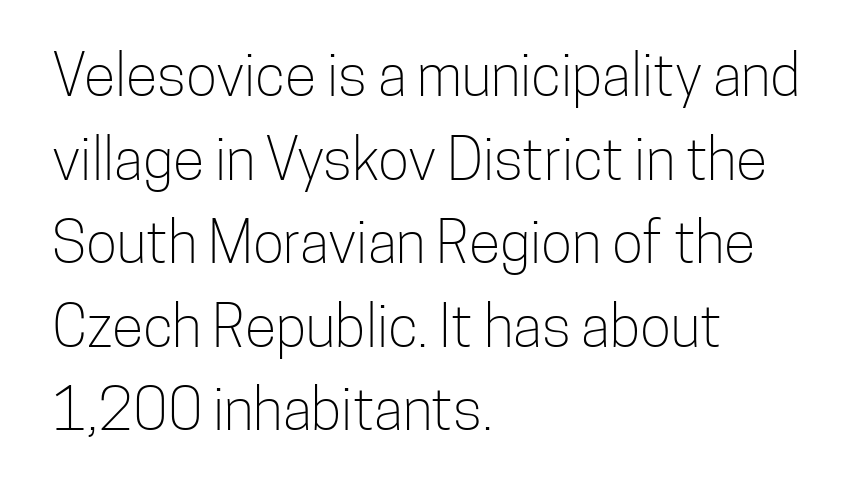
{"serif": "no", "italic": "no", "bold": "no", "weight": "light", "width": "condensed", "stroke_contrast": "low", "x_height": "medium", "monospaced": "no", "underline": "no", "align": "left", "line_spacing": "normal", "line_spacing_ratio": 1.44, "letter_spacing": "normal", "letter_spacing_em": 0.0, "glyph_px": 58}
